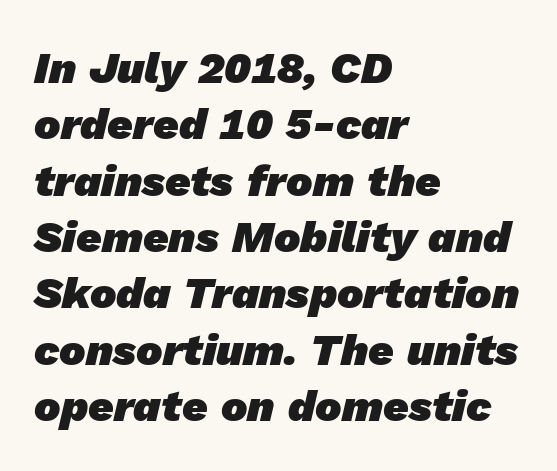
{"serif": "no", "bold": "yes", "weight": "heavy", "width": "normal", "stroke_contrast": "low", "x_height": "medium", "monospaced": "no", "underline": "no", "align": "left", "line_spacing": "normal", "line_spacing_ratio": 1.28, "letter_spacing": "normal", "letter_spacing_em": 0.0, "glyph_px": 44}
